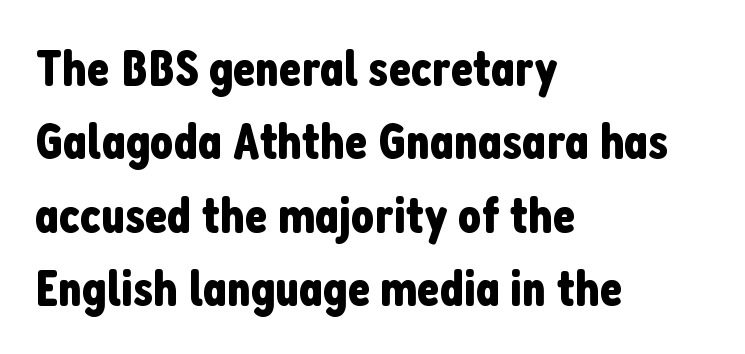
The image shows 52 px condensed sans-serif type, upright; set left-aligned, normal line spacing (1.41x), normal letter spacing, not underlined; low stroke contrast and a medium x-height.
